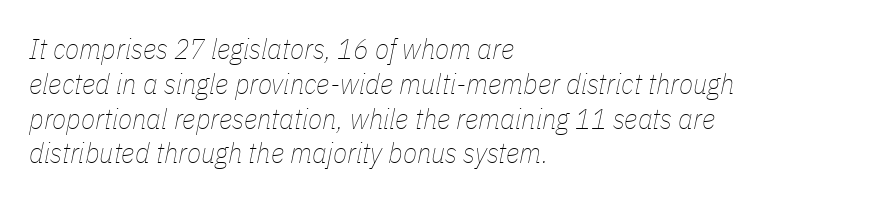
{"italic": "yes", "lean": "right", "slant_degrees": 11, "bold": "no", "weight": "thin", "width": "condensed", "stroke_contrast": "low", "x_height": "medium", "monospaced": "no", "underline": "no", "align": "left", "line_spacing_ratio": 1.2, "letter_spacing": "normal", "letter_spacing_em": 0.0, "glyph_px": 29}
